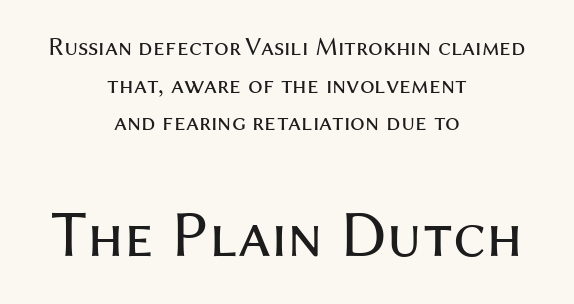
The rows are spaced the way most documents space them. Inter-character spacing is left at the font's built-in metrics. The strip under each line holds only bare page. The passage shown is typed in a proportional face where columns would drift. The typesetting does not lean heavy: it is not bold.
